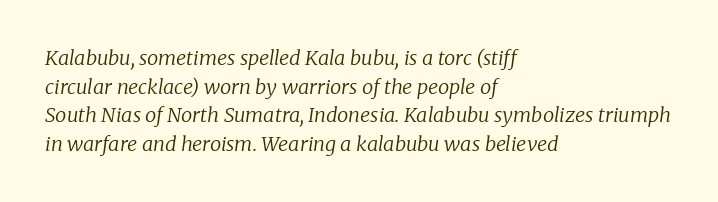
The image shows 20 px text type, italic (leaning right); set left-aligned, normal line spacing (1.43x), normal letter spacing, not underlined.
